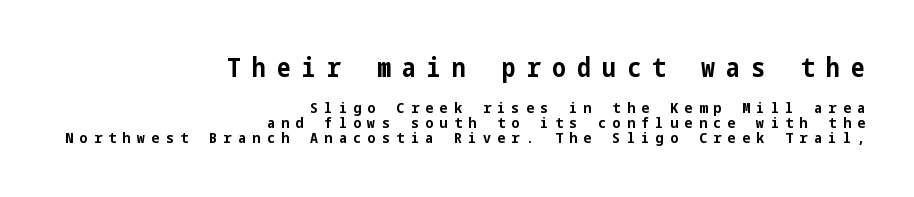
{"italic": "no", "bold": "yes", "underline": "no", "align": "right", "line_spacing": "tight", "line_spacing_ratio": 1.0, "letter_spacing": "wide", "letter_spacing_em": 0.43, "larger_block": "first", "size_ratio": 1.73, "glyph_px": 26}
